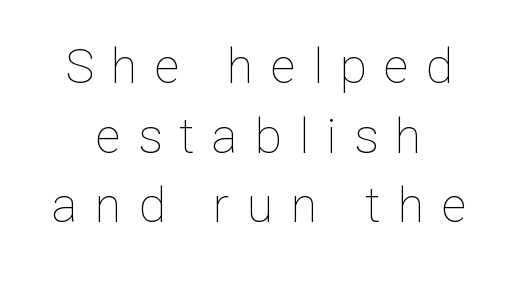
{"italic": "no", "bold": "no", "weight": "thin", "width": "normal", "stroke_contrast": "low", "x_height": "medium", "monospaced": "no", "underline": "no", "align": "center", "line_spacing": "normal", "line_spacing_ratio": 1.42, "letter_spacing": "wide", "letter_spacing_em": 0.35, "glyph_px": 49}
